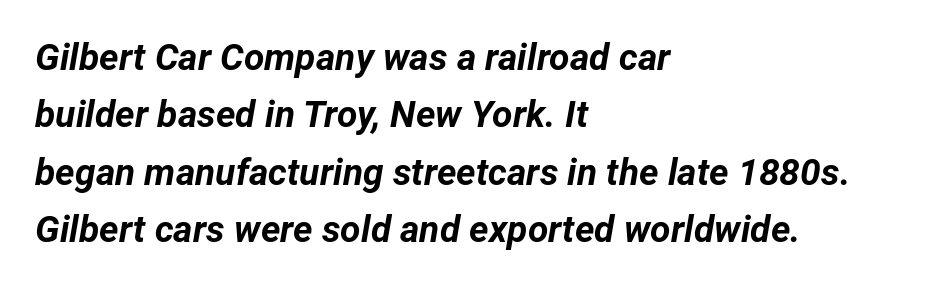
Glance below the letters and you will spot only blank space. Where is the straight margin? On the left. What weight is shown? A full bold with thick strokes. The lines sit at an ordinary, default distance from one another. There is no visible air inserted between adjacent glyphs.
